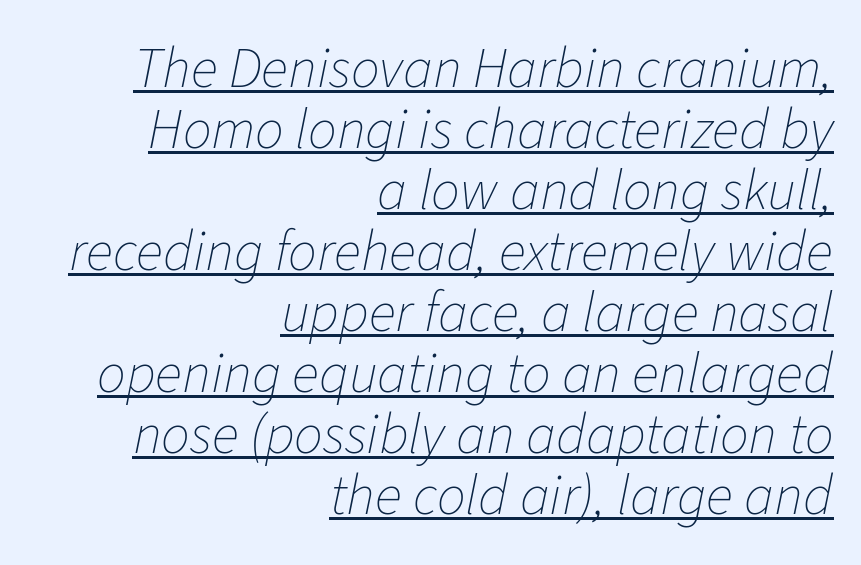
{"italic": "yes", "lean": "right", "slant_degrees": 11, "bold": "no", "weight": "thin", "width": "normal", "stroke_contrast": "low", "x_height": "medium", "monospaced": "no", "underline": "yes", "align": "right", "line_spacing": "tight", "line_spacing_ratio": 1.07, "letter_spacing": "normal", "letter_spacing_em": 0.0, "glyph_px": 57}
